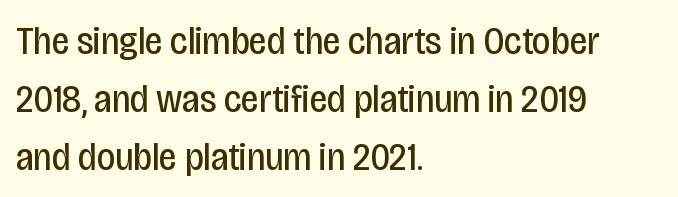
Q: Is the text bold? A: No.
Q: Is the text italic (slanted)? A: No, it is upright.
Q: Is the typeface a serif or a sans-serif typeface? A: Sans-serif.
Q: Is the text underlined? A: No.
Q: How is the paragraph aligned? A: Left-aligned.
Q: Is the spacing between letters normal or unusually wide? A: Normal.
Q: Is the spacing between lines tight, normal or loose? A: Normal.
Q: Width (condensed, normal, or wide)? A: Condensed.
Q: Stroke contrast? A: Low.
Q: x-height? A: Large.
Q: Monospaced? A: No.
